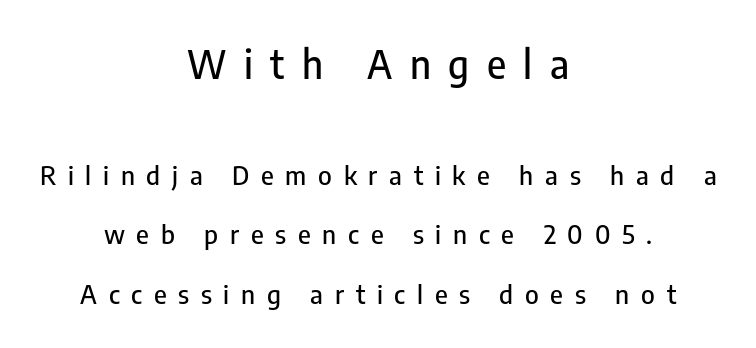
{"serif": "no", "italic": "no", "width": "condensed", "stroke_contrast": "low", "x_height": "medium", "monospaced": "no", "underline": "no", "align": "center", "line_spacing": "loose", "line_spacing_ratio": 2.28, "letter_spacing": "wide", "letter_spacing_em": 0.45, "larger_block": "first", "size_ratio": 1.5, "glyph_px": 39}
